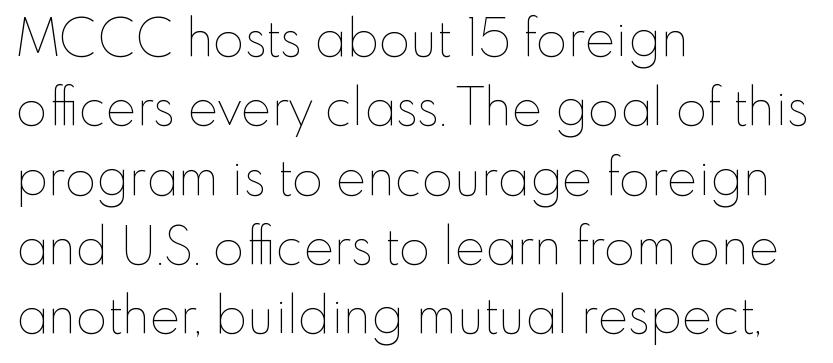
You could not count columns in this text — the font is proportionally spaced. The baseline area is clear. Horizontally, the lines are justified to the leading edge only. Standard letterfit; no display-style spreading of the glyphs. Whoever set this chose a conventional vertical rhythm.
